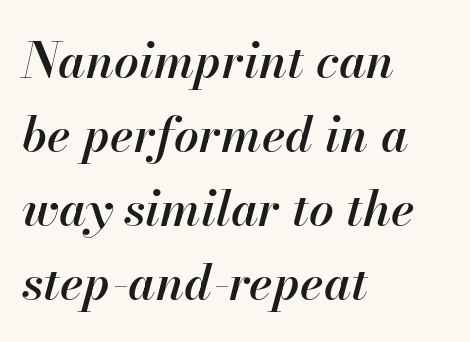
Set as a demibold, roughly 600 on the weight scale. This sample uses an oblique cut, with every glyph tilted off the vertical. Any mark beneath the type? The region is blank. The lines sit at an ordinary, default distance from one another. Do the characters align in a grid? No, the font is proportional.
